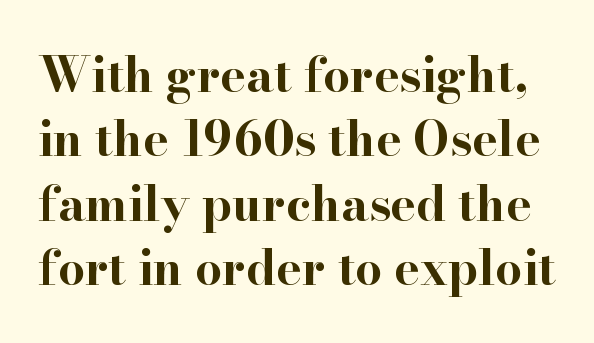
The strip under each line holds only bare page. The face used here is proportionally spaced, like ordinary book or web type. Is the letter spacing exaggerated? No — it looks like the ordinary default. Are there feet on the stems? There are — it's a serif.
